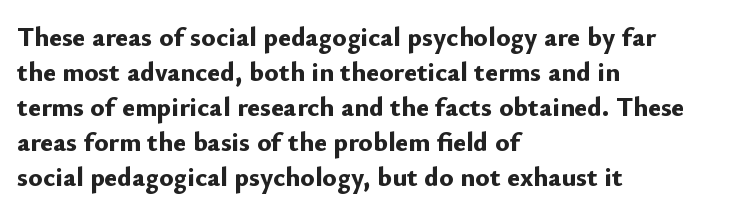
The image shows 27 px bold type, upright; set left-aligned, normal line spacing (1.3x), normal letter spacing, not underlined.
